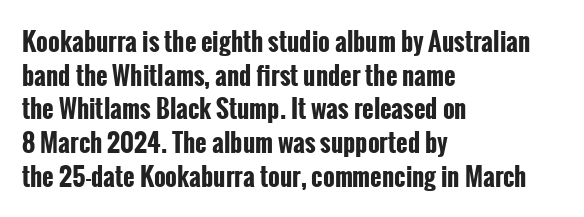
Students, note that the glyphs here touch the page at normal intervals. Chunky letters — that's bold for sure. Descenders are the only things crossing below the line. Notice how the passage keeps a crisp vertical edge on the left only.
